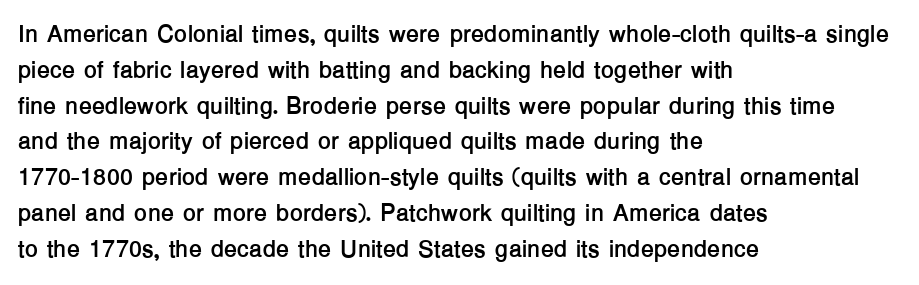
Italic: no, the glyphs are upright roman. Reading down the column, the eye jumps a familiar distance to each next line. Each row of text sits above clean, open space. Chunky letters — that's bold for sure.
